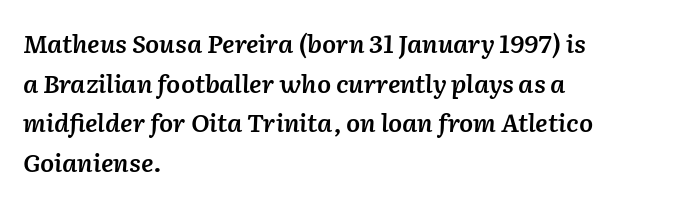
The image shows 25 px text type, italic (leaning right); set left-aligned, normal line spacing (1.59x), normal letter spacing, not underlined.
